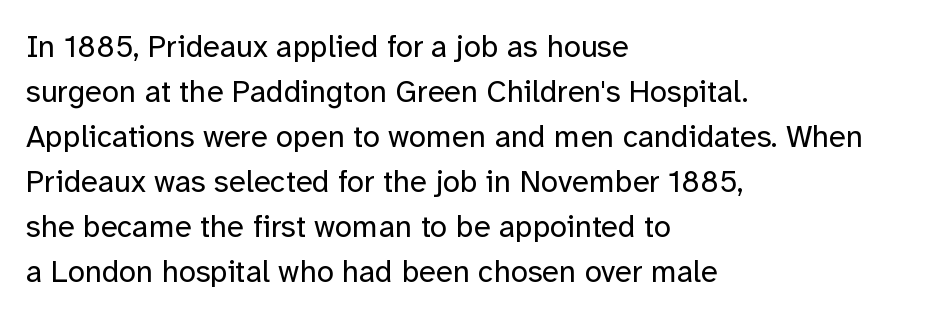
Casual observation: everything's shoved over to the left. The line texture is even and compact thanks to regular tracking. A bare baseline throughout the passage. Each letter's strokes conclude bluntly, with no projecting serifs. The letters advance in unequal steps, a hallmark of proportional type. Is the stroke heavy? The answer is a plain regular-or-lighter.
